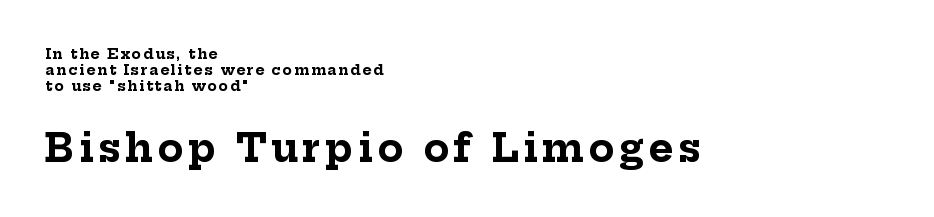
Q: Is the text bold? A: Yes.
Q: Is the text italic (slanted)? A: No, it is upright.
Q: Is the typeface a serif or a sans-serif typeface? A: Serif.
Q: Is the text underlined? A: No.
Q: How is the paragraph aligned? A: Left-aligned.
Q: Is the spacing between lines tight, normal or loose? A: Tight.
Q: Which block of text is set in a larger size, the first (top) or the second (bottom)? A: The second (bottom) one.
Q: Width (condensed, normal, or wide)? A: Normal.
Q: Stroke contrast? A: Low.
Q: x-height? A: Medium.
Q: Monospaced? A: No.
